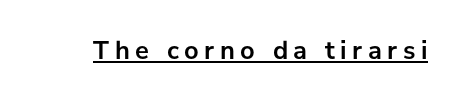
Style check: upright. Quick note: underline on. Honestly, the letter spacing is so wide it's the main thing you notice. A dark, heavy texture on the line: the type is bold.
